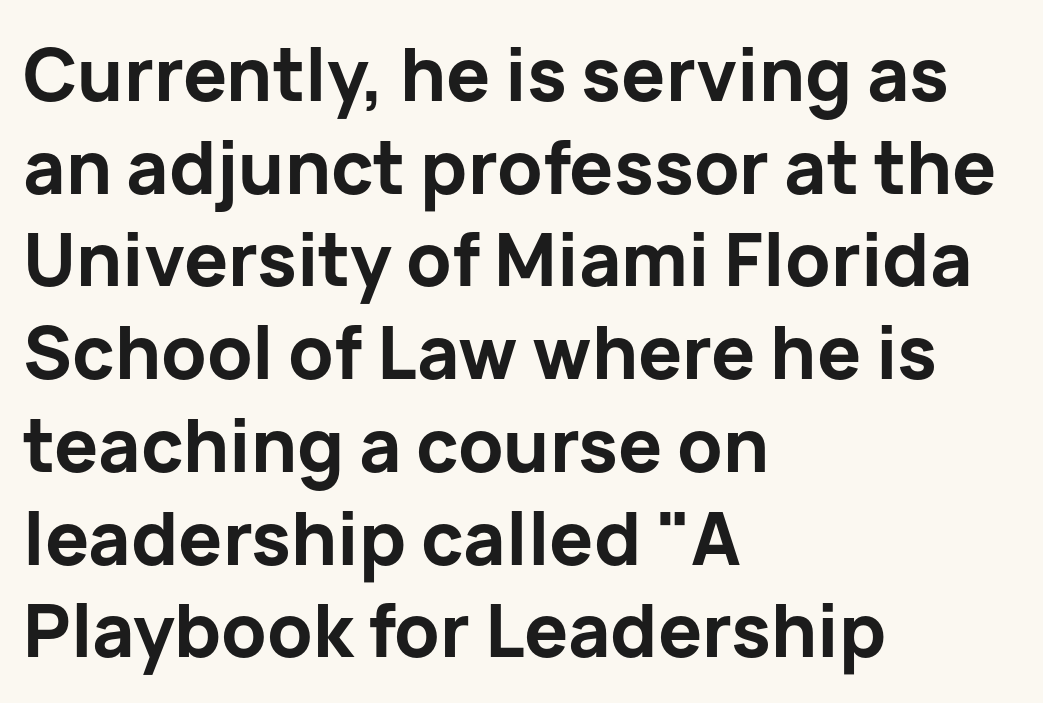
The image shows 73 px bold sans-serif type, upright; set left-aligned, normal line spacing (1.27x), normal letter spacing, not underlined; low stroke contrast and a medium x-height.
